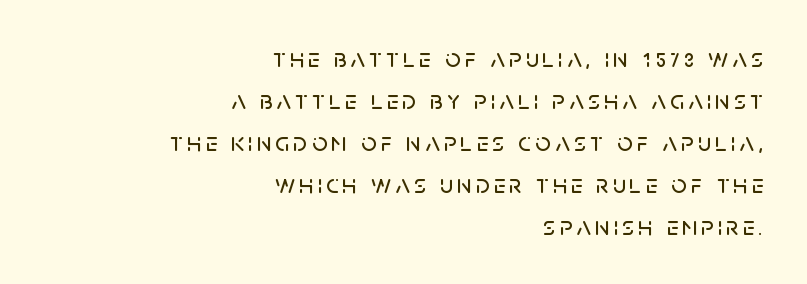
The image shows 27 px text type, upright; set right-aligned, normal line spacing (1.56x), not underlined.
